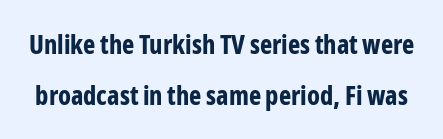
Every letter is thick-stroked: bold, no question. This sample uses an upright cut, with every glyph sitting square on the baseline. The rendering keeps characters at their native spacing. The strip under each line holds only bare page. Honestly, the rows look like they've been pulled way apart.
